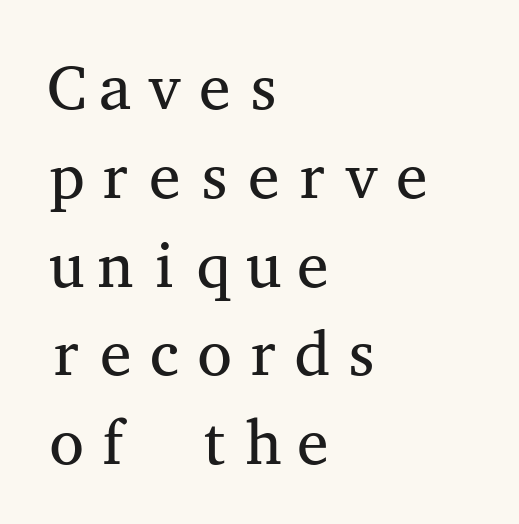
The paragraph shown leans on its left margin. Are there feet on the stems? There are — it's a serif. Horizontal bands of white between lines are of average thickness. How are the letters spaced? Ordinarily, with no added tracking. Heft: none added — not bold. Only glyphs here, with clear space below each row.
